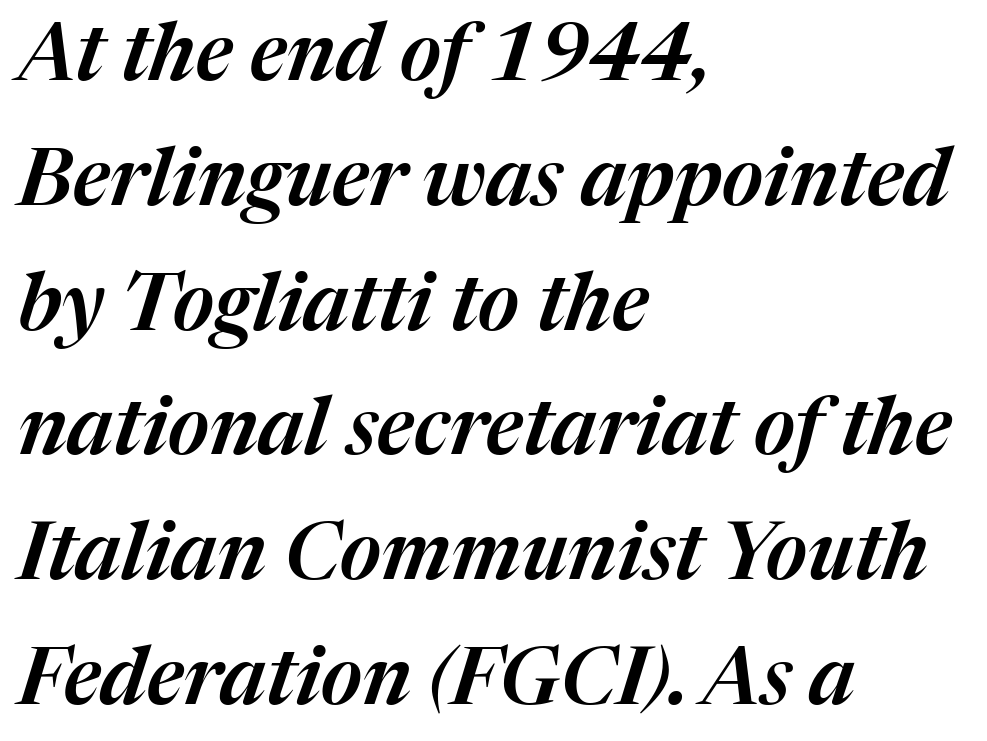
{"italic": "yes", "lean": "right", "slant_degrees": 17, "width": "normal", "stroke_contrast": "medium", "x_height": "medium", "monospaced": "no", "underline": "no", "align": "left", "line_spacing": "normal", "line_spacing_ratio": 1.56, "letter_spacing": "normal", "letter_spacing_em": 0.0, "glyph_px": 80}
